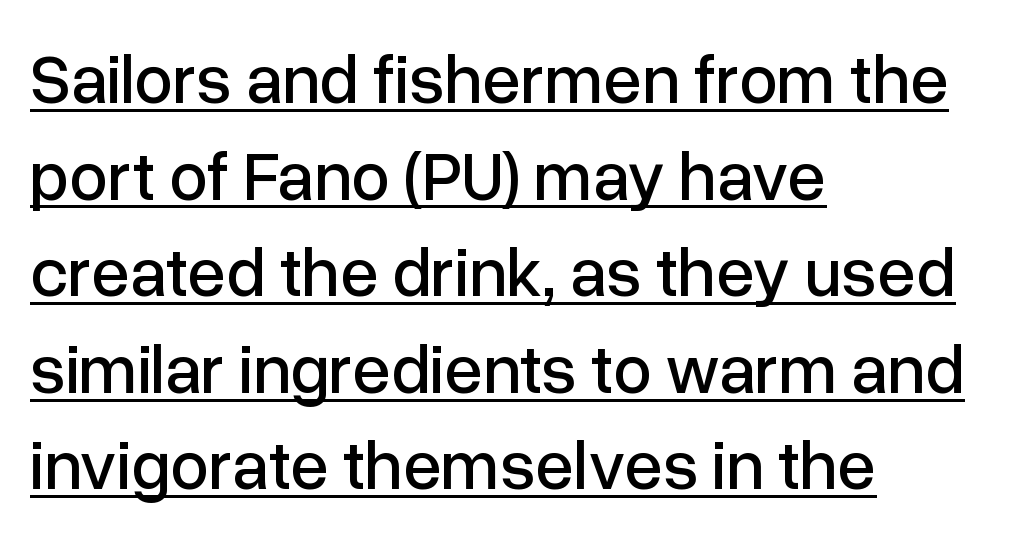
Q: Is the text italic (slanted)? A: No, it is upright.
Q: Is the typeface a serif or a sans-serif typeface? A: Sans-serif.
Q: Is the text underlined? A: Yes.
Q: How is the paragraph aligned? A: Left-aligned.
Q: Is the spacing between letters normal or unusually wide? A: Normal.
Q: Is the spacing between lines tight, normal or loose? A: Normal.
Q: Width (condensed, normal, or wide)? A: Normal.
Q: Stroke contrast? A: Low.
Q: x-height? A: Medium.
Q: Monospaced? A: No.
